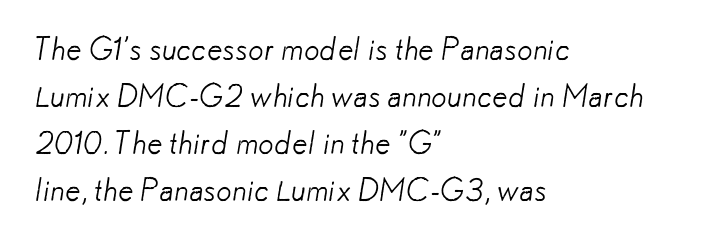
Q: Is the text bold? A: No.
Q: Is the typeface a serif or a sans-serif typeface? A: Sans-serif.
Q: Is the text underlined? A: No.
Q: How is the paragraph aligned? A: Left-aligned.
Q: Is the spacing between letters normal or unusually wide? A: Normal.
Q: Is the spacing between lines tight, normal or loose? A: Normal.
Q: Width (condensed, normal, or wide)? A: Normal.
Q: Stroke contrast? A: Low.
Q: x-height? A: Small.
Q: Monospaced? A: No.
